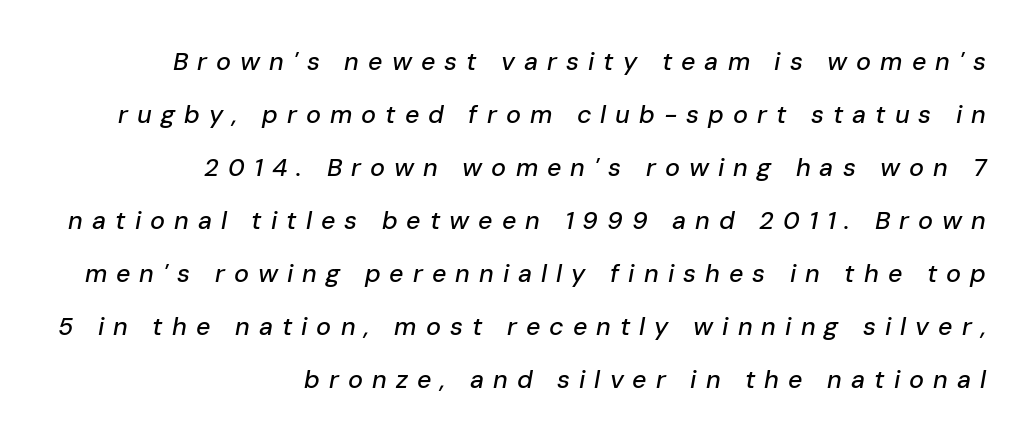
Every character sits at an angle, as italics do. The horizontal fit of the characters is loose and conspicuously gappy. Where is the straight margin? On the right. Unmarked baselines from the first word to the last. If you measured baseline to baseline, you'd find a long distance.
